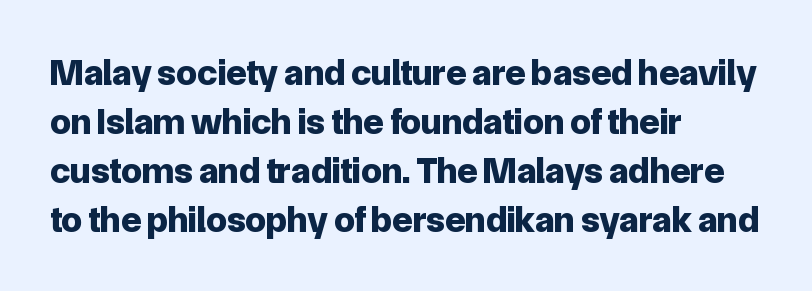
Nothing sits at the stroke ends, so this counts as sans-serif. Every row of glyphs begins at an identical x-position on the left. Compared with typical paragraphs, the rows here are spaced about the same. The face used here is rendered with its standard letterfit.
